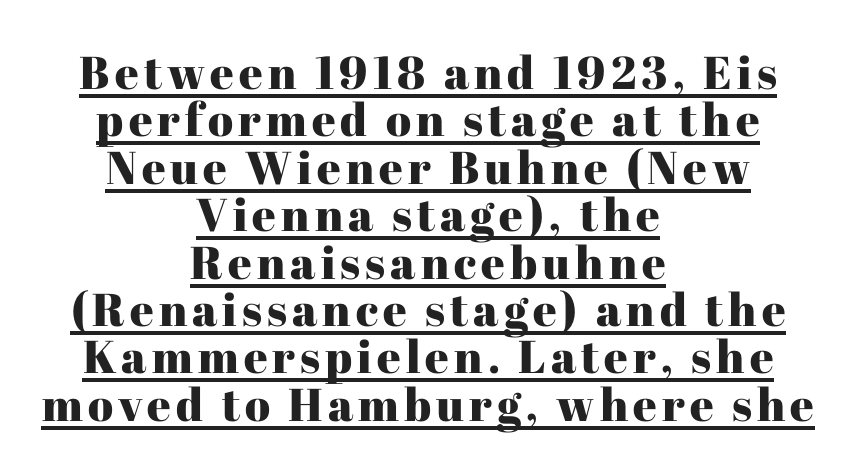
The image shows 46 px serif type, upright; set centered, tight line spacing (1.03x), underlined; high stroke contrast and a medium x-height.
